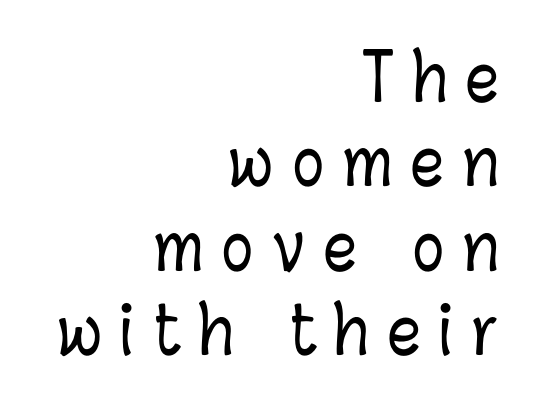
Here the designer chose a conventional face with non-uniform glyph widths. Right-aligned paragraph, ragged on the left. The words here are not underlined. Rendered with straight, roman letterforms. The space between consecutive lines is moderate. Spacing between characters has been opened up far beyond the box default.
